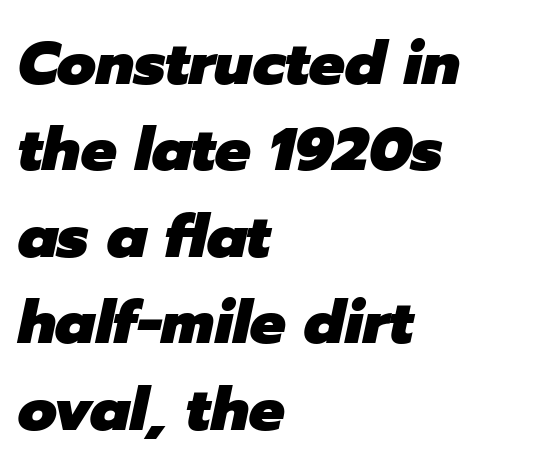
{"italic": "yes", "lean": "right", "slant_degrees": 12, "bold": "yes", "weight": "heavy", "width": "normal", "stroke_contrast": "low", "x_height": "medium", "monospaced": "no", "underline": "no", "align": "left", "line_spacing": "normal", "line_spacing_ratio": 1.44, "letter_spacing": "normal", "letter_spacing_em": 0.0, "glyph_px": 60}
